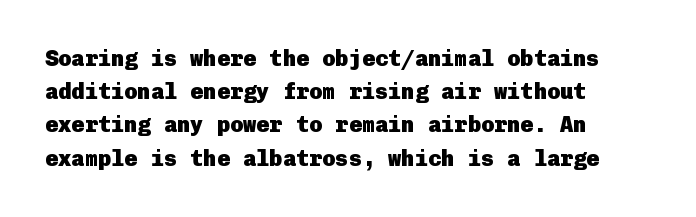
Leading matches the norm, producing a regular column. The area under the type is left untouched. Does extra space separate the letters? No, they use regular spacing. These lines were composed using upright roman letters.
